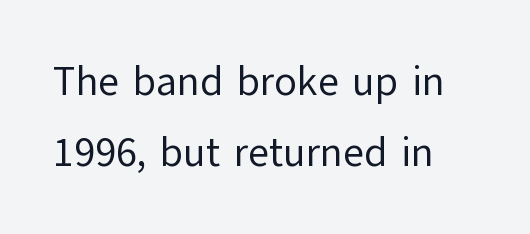
The image shows 41 px regular-weight sans-serif type, upright; set left-aligned, line spacing 1.73x, normal letter spacing, not underlined; low stroke contrast and a medium x-height.
